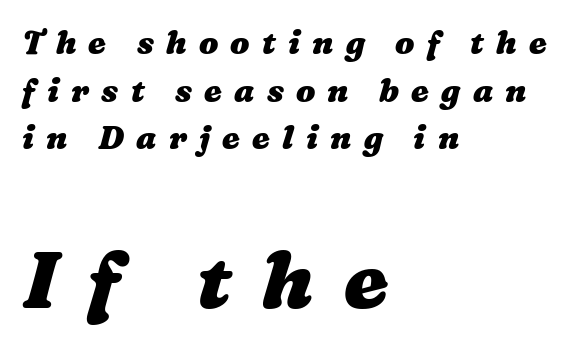
The image shows 80 px heavy, wide type; set left-aligned, normal line spacing (1.49x), unusually wide letter spacing (+0.38 em), not underlined; the second (bottom) block is 2.5x larger; medium stroke contrast and a medium x-height.
